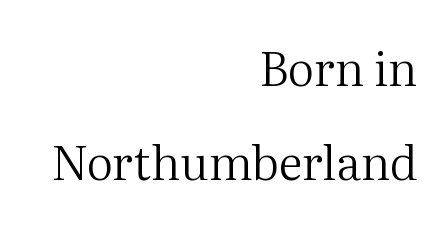
The image shows 47 px regular-weight serif type, upright; set right-aligned, loose line spacing (2.0x), normal letter spacing, not underlined; medium stroke contrast and a medium x-height.
